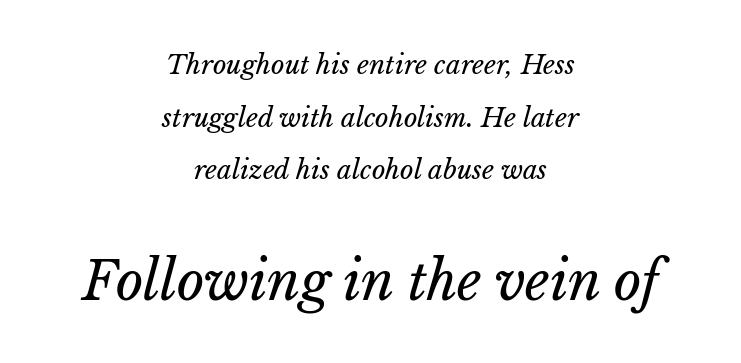
The image shows 53 px regular-weight type, italic (leaning right); set centered, loose line spacing (2.02x), normal letter spacing, not underlined; the second (bottom) block is 2.04x larger; low stroke contrast and a medium x-height.
